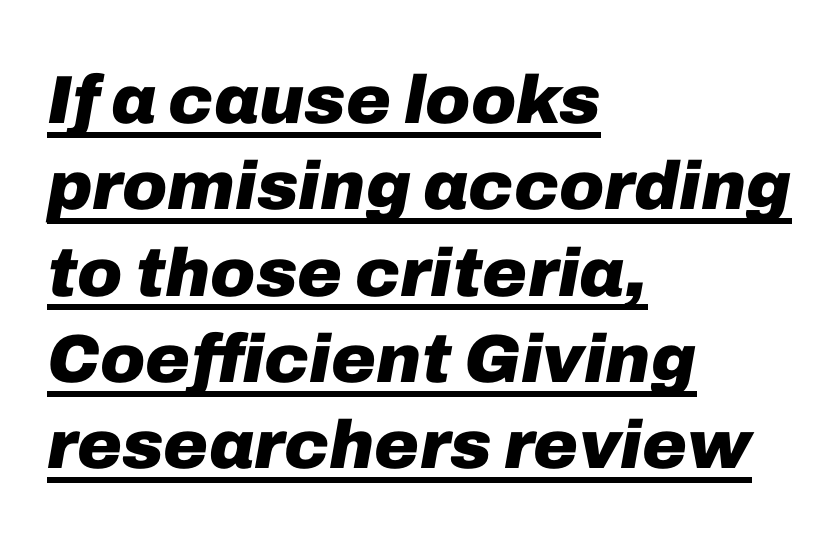
Italic? Definitely — the glyphs are oblique. The gaps between neighbouring characters are ordinary and unremarkable. A baseline rule has been typeset under these characters. The lines are quadded left. Caption: bold face, heavy strokes.
